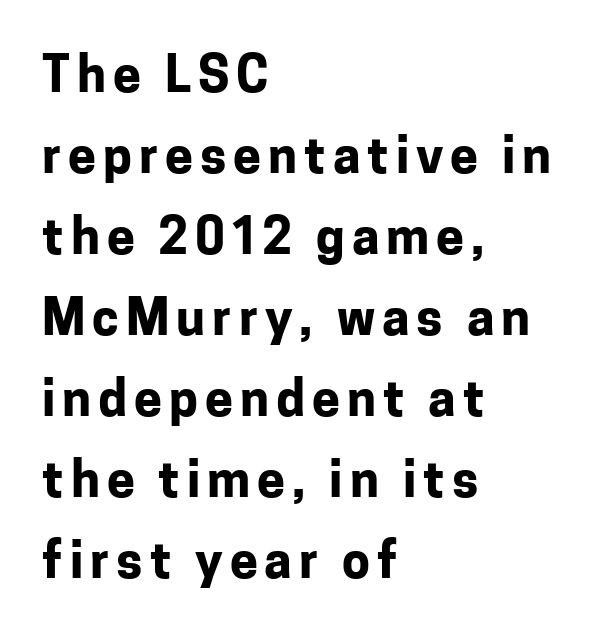
The text block is weighted toward the left margin, trailing off unevenly rightward. These lines were composed using upright roman letters. Looks like regular typesetting: each glyph gets only the width it needs. The typeface chosen for these lines omits serifs. How would I describe the line gaps? Plain and ordinary. Only glyphs here, with clear space below each row.
